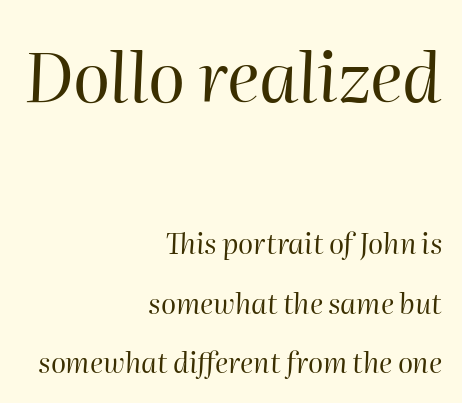
The image shows 69 px regular-weight type, italic (leaning right); set right-aligned, loose line spacing (2.12x), normal letter spacing, not underlined; the first (top) block is 2.46x larger; high stroke contrast and a medium x-height.
